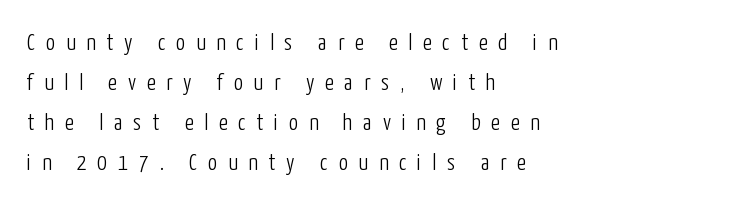
{"italic": "no", "bold": "no", "underline": "no", "align": "left", "line_spacing_ratio": 1.74, "letter_spacing": "wide", "letter_spacing_em": 0.47, "glyph_px": 23}
